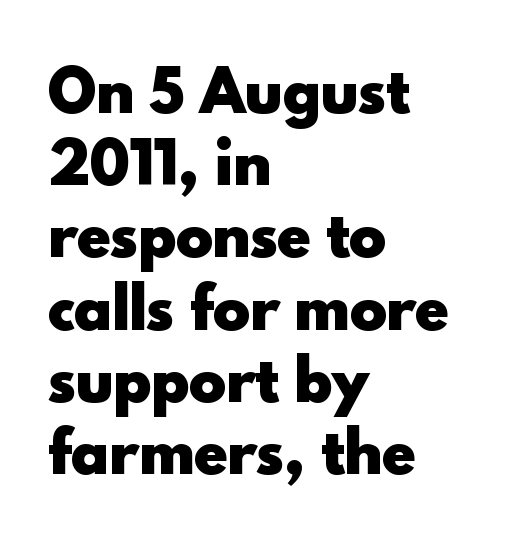
Nope, not italic — everything's standing straight. Nobody touched the tracking dial on this one. Clear beneath every line of the passage. The letters carry no serifs — their stems end cleanly without finishing strokes. Honestly, the row spacing looks completely unremarkable.
